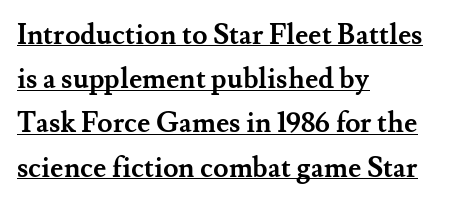
The image shows 28 px semibold serif type, upright; set left-aligned, normal line spacing (1.58x), normal letter spacing, underlined; medium stroke contrast and a small x-height.
